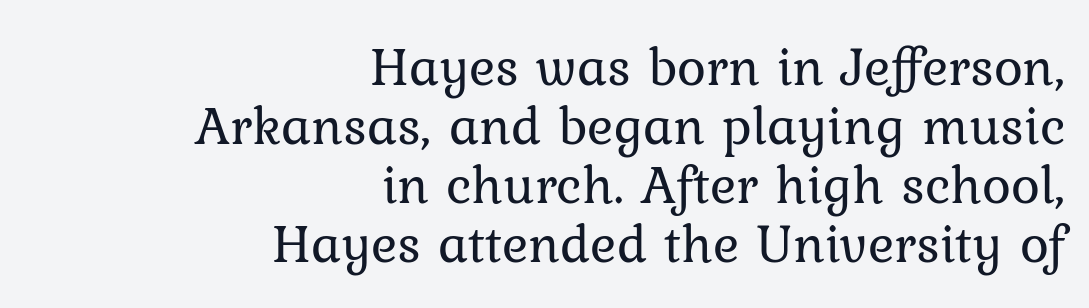
On a weight scale, this lands at 450 or below. Here the designer chose a conventional face with non-uniform glyph widths. Compared with typical body copy, the letter spacing here is the same. The area under the type is left untouched. You can tell it's not italic because the verticals are truly vertical.
